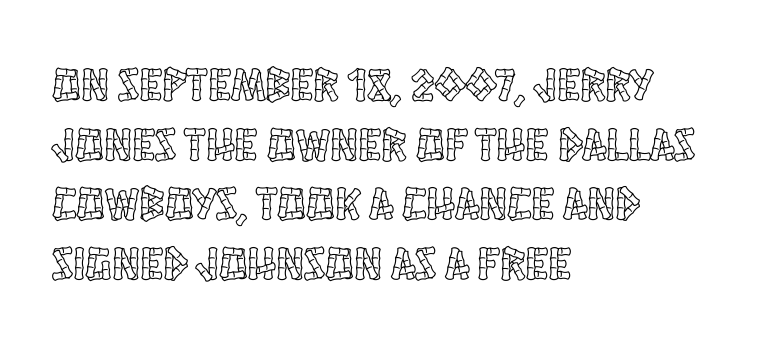
Q: Is the text italic (slanted)? A: No, it is upright.
Q: Is the text underlined? A: No.
Q: How is the paragraph aligned? A: Left-aligned.
Q: Is the spacing between letters normal or unusually wide? A: Normal.
Q: Is the spacing between lines tight, normal or loose? A: Normal.
Q: Width (condensed, normal, or wide)? A: Condensed.
Q: x-height? A: Large.
Q: Monospaced? A: No.
